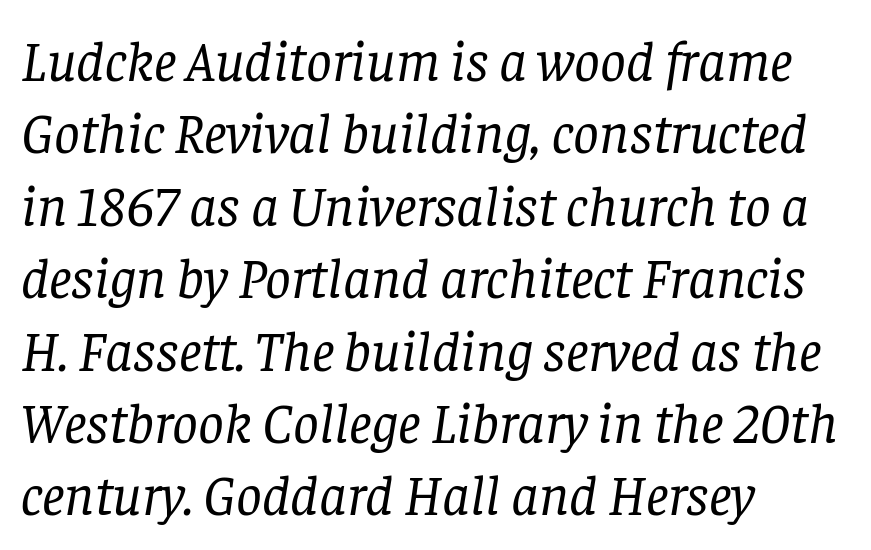
Bold? No — there's no thickening of the strokes. The font family rendered here belongs to the serif group. Every row of glyphs begins at an identical x-position on the left. This block has exactly the height ordinary leading produces. Slant detected: the letters are inclined.
